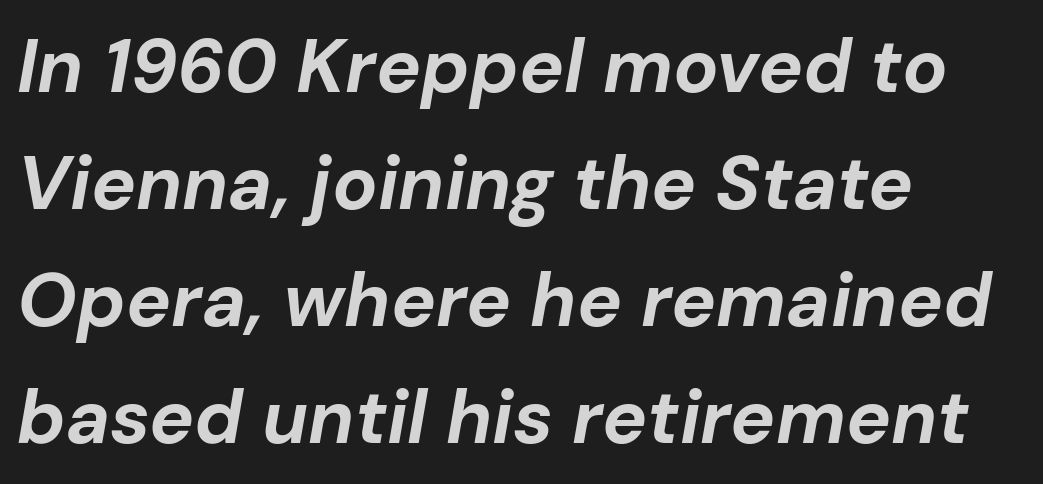
Q: Is the text bold? A: Yes.
Q: Is the text italic (slanted)? A: Yes, it leans right by about 10 degrees.
Q: Is the text underlined? A: No.
Q: How is the paragraph aligned? A: Left-aligned.
Q: Is the spacing between letters normal or unusually wide? A: Normal.
Q: Is the spacing between lines tight, normal or loose? A: Normal.
Q: Width (condensed, normal, or wide)? A: Normal.
Q: Stroke contrast? A: Low.
Q: x-height? A: Medium.
Q: Monospaced? A: No.
